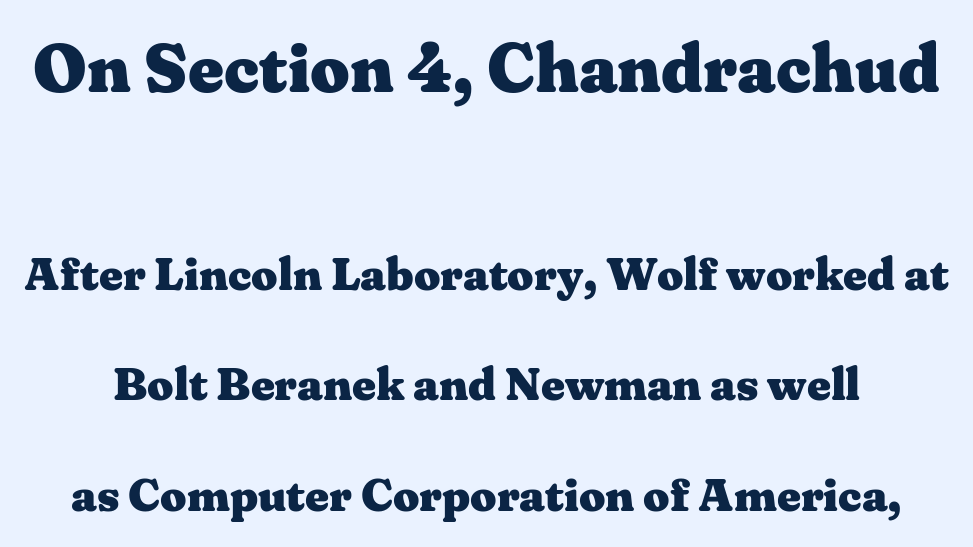
{"serif": "yes", "italic": "no", "bold": "yes", "weight": "heavy", "width": "wide", "stroke_contrast": "medium", "x_height": "medium", "monospaced": "no", "underline": "no", "line_spacing": "loose", "line_spacing_ratio": 2.4, "letter_spacing": "normal", "letter_spacing_em": 0.0, "larger_block": "first", "size_ratio": 1.5, "glyph_px": 69}
